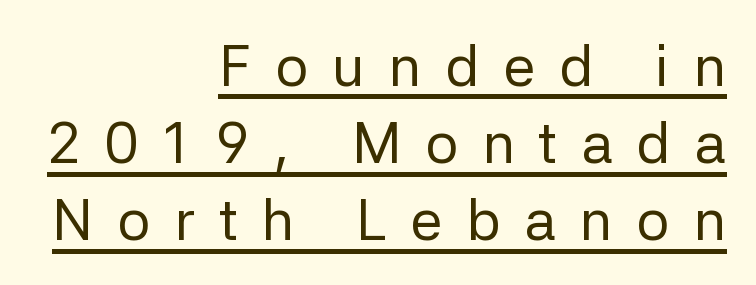
Check where the strokes stop: nothing finishes them off — pure sans. Nothing heavy about these letters — not bold at all. Students, observe: this is what conventionally led text looks like. Substantial extra tracking has been applied to these lines. Notice how the passage keeps a crisp vertical edge on the right only. Designer's note — italics off, roman on.
